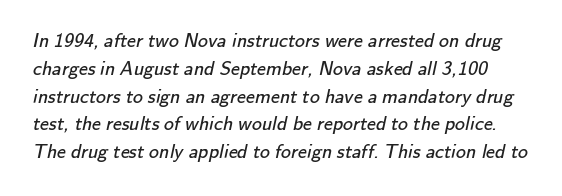
{"bold": "no", "underline": "no", "line_spacing": "normal", "line_spacing_ratio": 1.39, "letter_spacing": "normal", "letter_spacing_em": 0.0, "glyph_px": 20}
